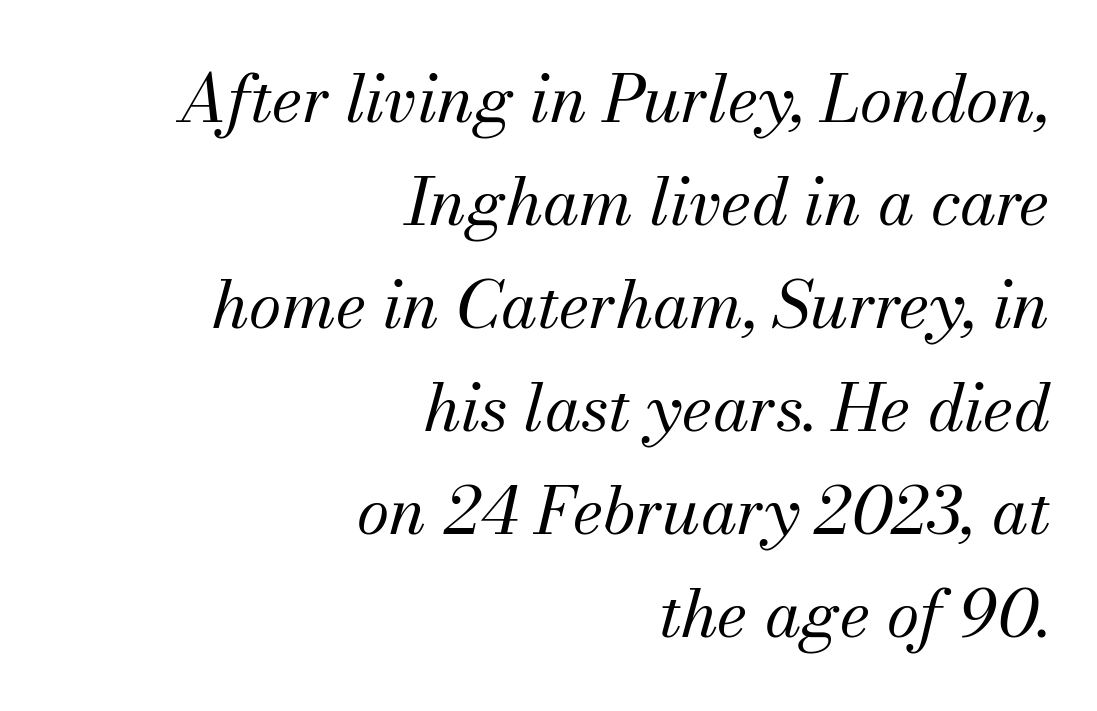
Q: Is the text bold? A: No.
Q: Is the text italic (slanted)? A: Yes, it leans right by about 13 degrees.
Q: Is the typeface a serif or a sans-serif typeface? A: Serif.
Q: Is the text underlined? A: No.
Q: How is the paragraph aligned? A: Right-aligned.
Q: Is the spacing between letters normal or unusually wide? A: Normal.
Q: Is the spacing between lines tight, normal or loose? A: Normal.
Q: Width (condensed, normal, or wide)? A: Normal.
Q: Stroke contrast? A: Medium.
Q: x-height? A: Small.
Q: Monospaced? A: No.
